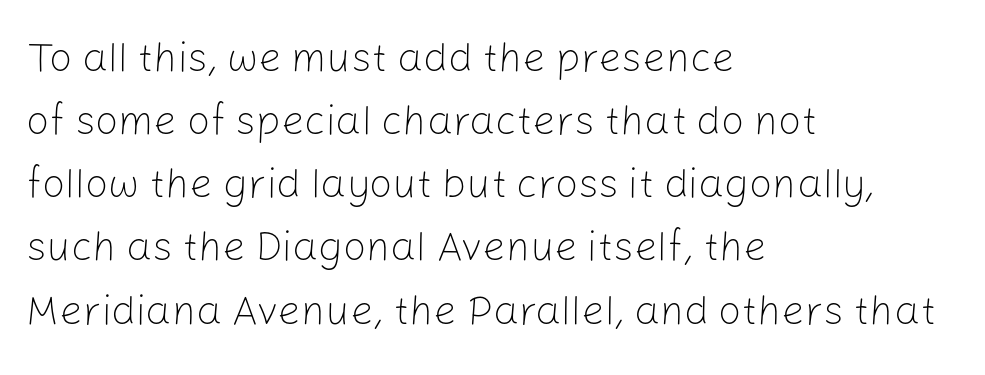
Nobody touched the tracking dial on this one. You could not count columns in this text — the font is proportionally spaced. The letters stand upright; this is a roman face. These lines are composed in type without serifs. The lines in this sample share a left origin and differ only in where they stop. One glance says typical: line gaps are just what's usual.
